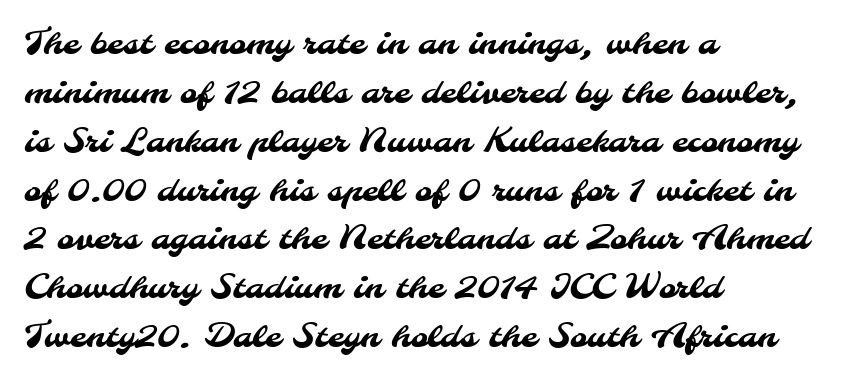
{"serif": "no", "width": "normal", "stroke_contrast": "medium", "x_height": "small", "monospaced": "no", "underline": "no", "align": "left", "line_spacing": "normal", "line_spacing_ratio": 1.48, "letter_spacing": "normal", "letter_spacing_em": 0.0, "glyph_px": 33}
